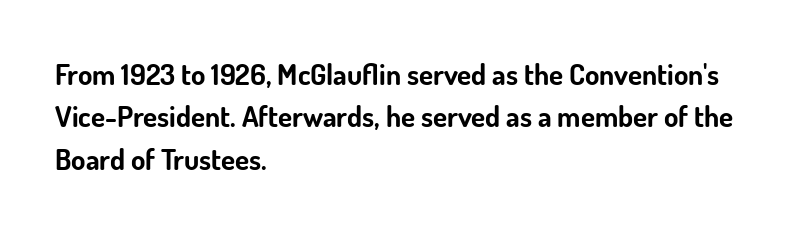
The face used here is a sans, in the tradition of grotesques and geometrics. This block has exactly the height ordinary leading produces. Posture: upright roman. This is heavy type, rendered in bold. A student would call this left alignment; a typographer would say flush left, rag right. The string is rendered with underlining switched off.
